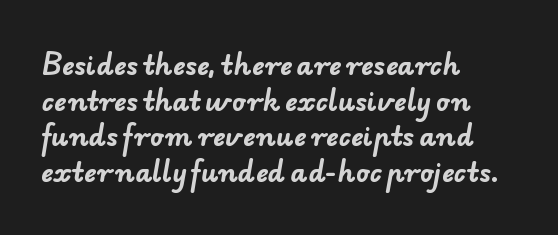
{"bold": "yes", "underline": "no", "align": "left", "line_spacing": "normal", "line_spacing_ratio": 1.37, "letter_spacing": "normal", "letter_spacing_em": 0.0, "glyph_px": 26}
